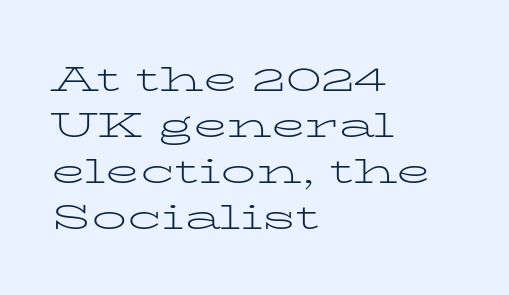
Q: Is the text bold? A: No.
Q: Is the text italic (slanted)? A: No, it is upright.
Q: Is the typeface a serif or a sans-serif typeface? A: Serif.
Q: Is the text underlined? A: No.
Q: How is the paragraph aligned? A: Left-aligned.
Q: Is the spacing between letters normal or unusually wide? A: Normal.
Q: Is the spacing between lines tight, normal or loose? A: Normal.
Q: Width (condensed, normal, or wide)? A: Wide.
Q: Stroke contrast? A: Low.
Q: x-height? A: Medium.
Q: Monospaced? A: No.
